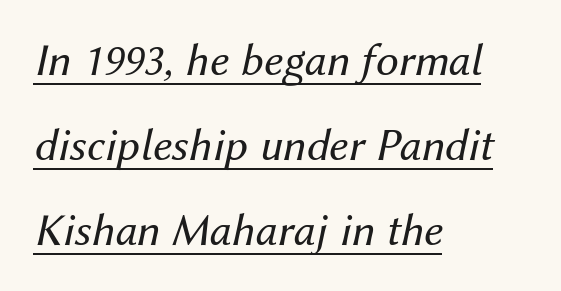
The passage shown is underscored from start to finish. The face used here has a pronounced slope to its letters. Vertical stems look standard width or narrower in stroke. Looks like regular typesetting: each glyph gets only the width it needs.
